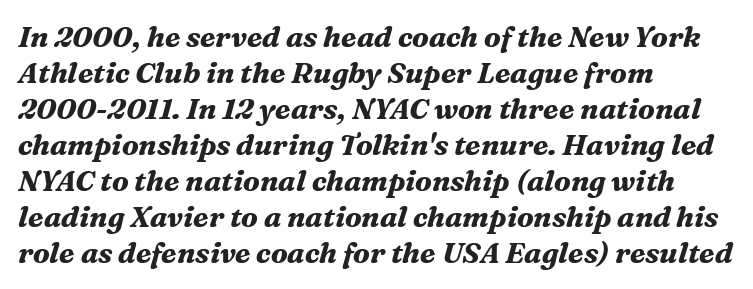
Q: Is the text bold? A: Yes.
Q: Is the text italic (slanted)? A: Yes, it leans right by about 16 degrees.
Q: Is the typeface a serif or a sans-serif typeface? A: Serif.
Q: Is the text underlined? A: No.
Q: How is the paragraph aligned? A: Left-aligned.
Q: Is the spacing between letters normal or unusually wide? A: Normal.
Q: Width (condensed, normal, or wide)? A: Normal.
Q: Stroke contrast? A: Medium.
Q: x-height? A: Medium.
Q: Monospaced? A: No.
